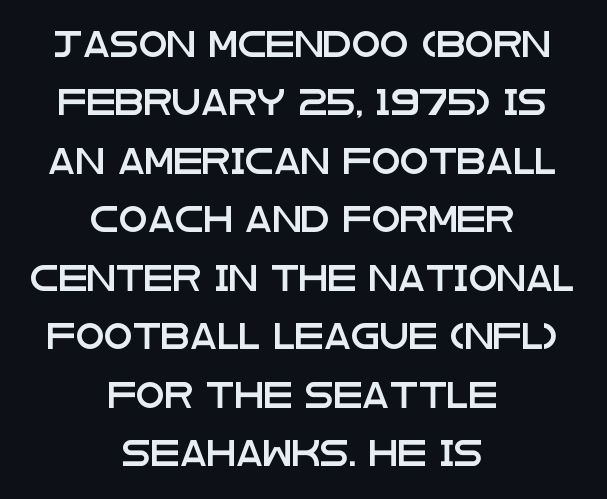
{"italic": "no", "underline": "no", "align": "center", "line_spacing": "loose", "line_spacing_ratio": 2.25, "letter_spacing": "normal", "letter_spacing_em": 0.0, "glyph_px": 26}
